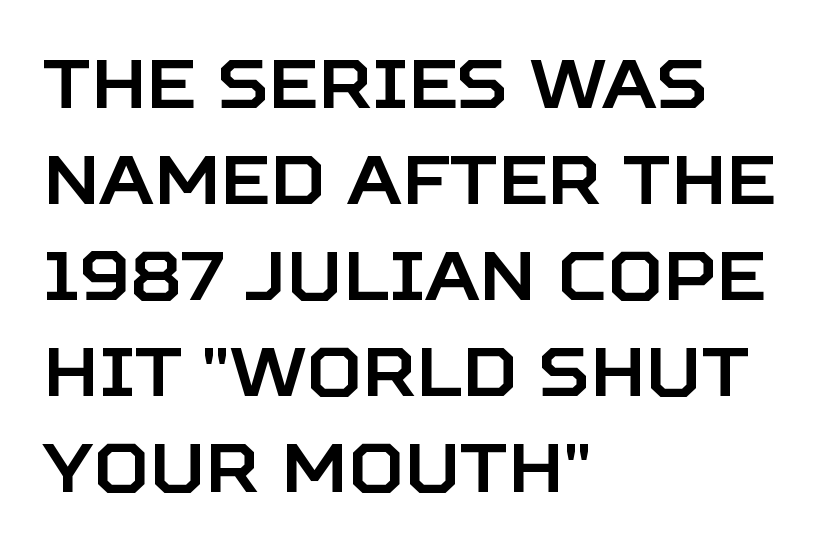
{"serif": "no", "italic": "no", "width": "normal", "stroke_contrast": "low", "x_height": "large", "monospaced": "no", "underline": "no", "align": "left", "line_spacing": "normal", "line_spacing_ratio": 1.41, "letter_spacing": "normal", "letter_spacing_em": 0.0, "glyph_px": 68}
